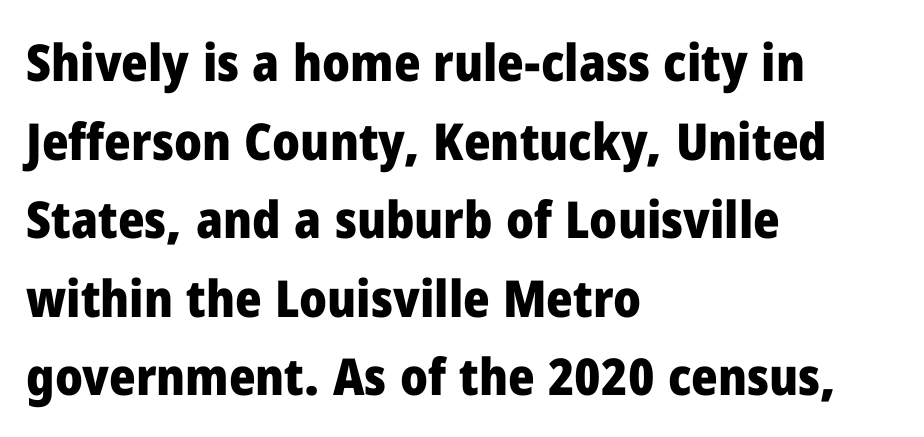
The image shows 51 px heavy sans-serif type, upright; set left-aligned, normal line spacing (1.54x), normal letter spacing, not underlined; low stroke contrast and a medium x-height.
